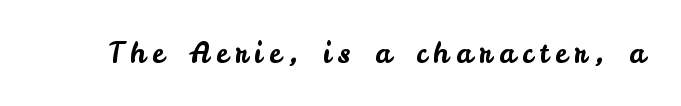
Varying glyph widths throughout — classic text-font behaviour. No word sits above an underline. Here the glyphs are tracked loosely, breaking word shapes into spaced letters. A typesetter would label this face a sans.
